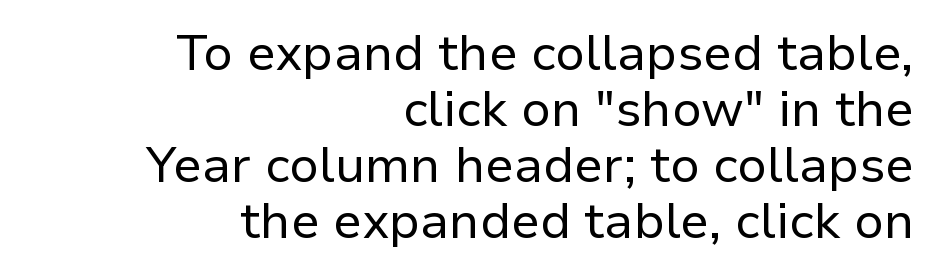
{"serif": "no", "italic": "no", "bold": "no", "weight": "regular", "width": "normal", "stroke_contrast": "low", "x_height": "medium", "monospaced": "no", "underline": "no", "align": "right", "line_spacing": "tight", "line_spacing_ratio": 1.12, "letter_spacing": "normal", "letter_spacing_em": 0.0, "glyph_px": 50}
